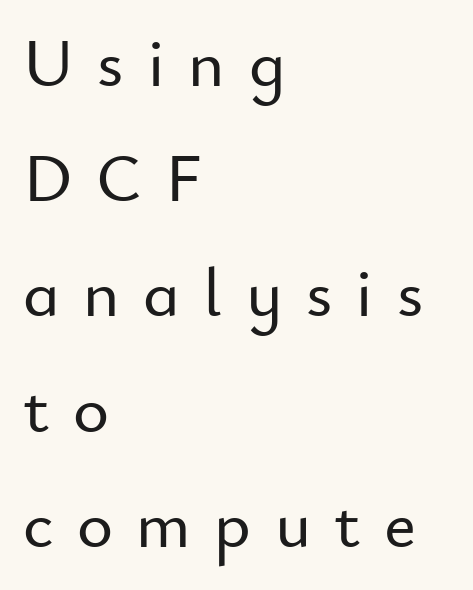
Q: Is the text italic (slanted)? A: No, it is upright.
Q: Is the typeface a serif or a sans-serif typeface? A: Sans-serif.
Q: Is the text underlined? A: No.
Q: How is the paragraph aligned? A: Left-aligned.
Q: Is the spacing between letters normal or unusually wide? A: Unusually wide.
Q: Is the spacing between lines tight, normal or loose? A: Normal.
Q: Width (condensed, normal, or wide)? A: Normal.
Q: Stroke contrast? A: Low.
Q: x-height? A: Small.
Q: Monospaced? A: No.
